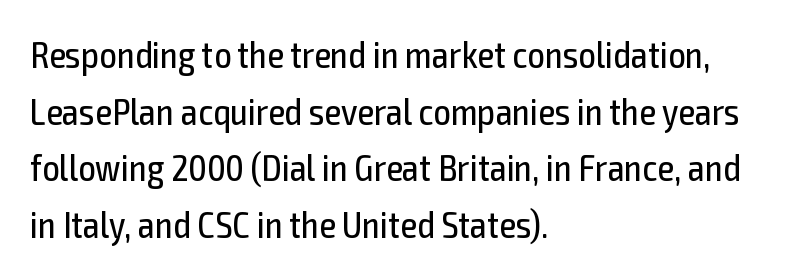
Baseline-to-baseline distance is the conventional proportion of letter height. A student would call this left alignment; a typographer would say flush left, rag right. Proportional: the letters do not fall into vertical columns. Note: no serifs on the glyphs.
